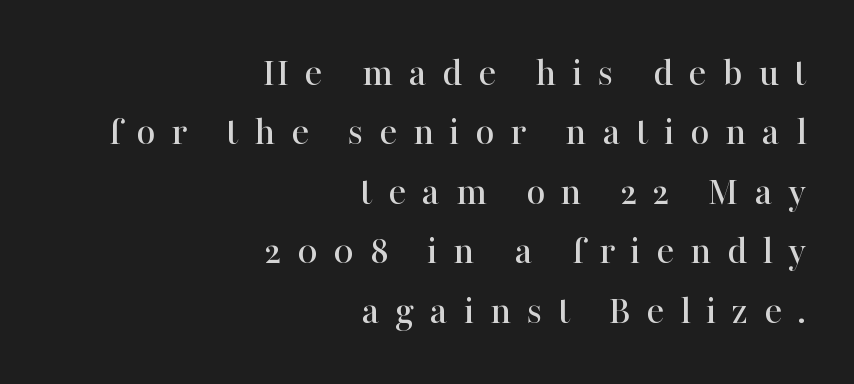
Summary of vertical rhythm: regular, with standard interline spacing. The passage shown is typeset with a serif family. Proportional: the letters do not fall into vertical columns. This sample is right-justified, so line beginnings fall wherever the words allow. You can tell it's not italic because the verticals are truly vertical.
